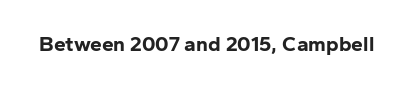
{"italic": "no", "bold": "yes", "underline": "no", "letter_spacing": "normal", "letter_spacing_em": 0.0, "glyph_px": 21}
